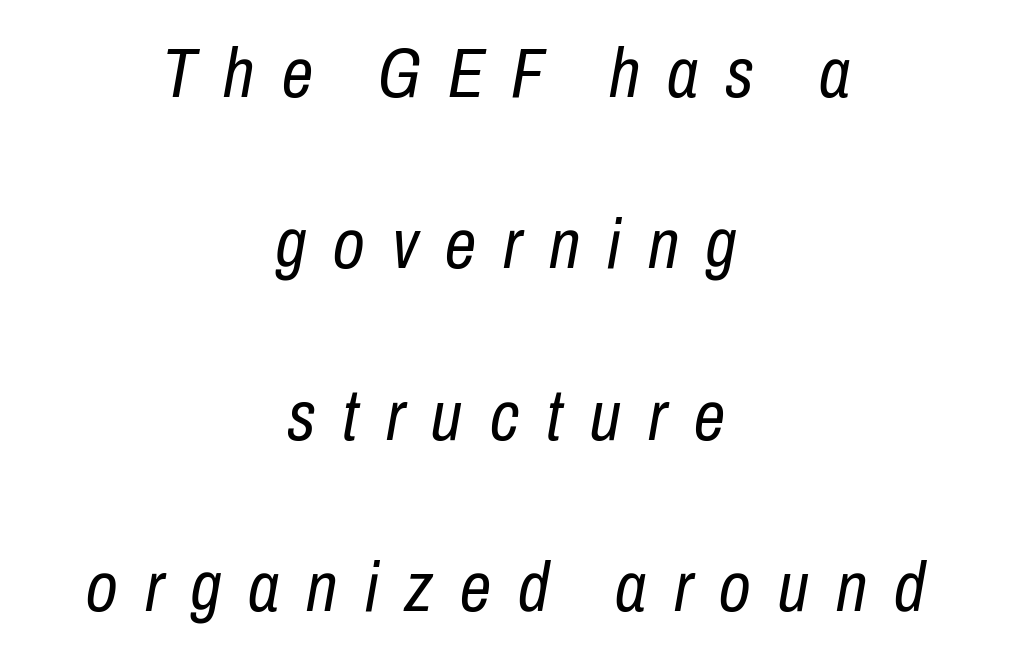
Q: Is the text bold? A: No.
Q: Is the text italic (slanted)? A: Yes, it leans right by about 10 degrees.
Q: Is the text underlined? A: No.
Q: How is the paragraph aligned? A: Centered.
Q: Is the spacing between letters normal or unusually wide? A: Unusually wide.
Q: Is the spacing between lines tight, normal or loose? A: Loose.
Q: Width (condensed, normal, or wide)? A: Condensed.
Q: Stroke contrast? A: Low.
Q: x-height? A: Medium.
Q: Monospaced? A: No.
